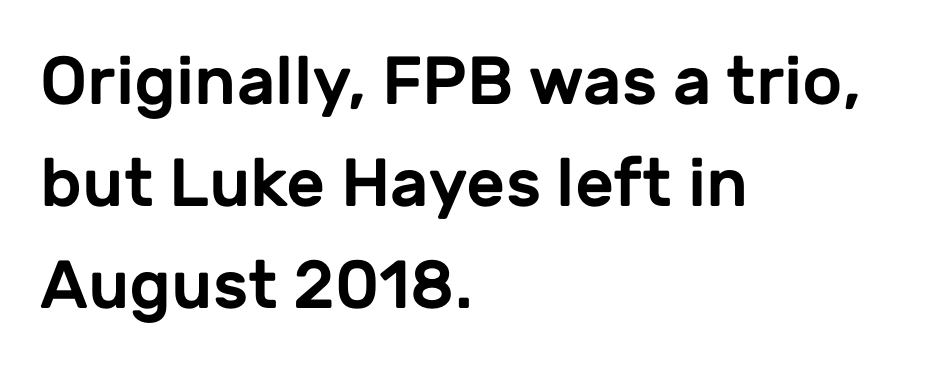
Q: Is the text italic (slanted)? A: No, it is upright.
Q: Is the typeface a serif or a sans-serif typeface? A: Sans-serif.
Q: Is the text underlined? A: No.
Q: How is the paragraph aligned? A: Left-aligned.
Q: Is the spacing between letters normal or unusually wide? A: Normal.
Q: Is the spacing between lines tight, normal or loose? A: Normal.
Q: Width (condensed, normal, or wide)? A: Normal.
Q: Stroke contrast? A: Low.
Q: x-height? A: Medium.
Q: Monospaced? A: No.
